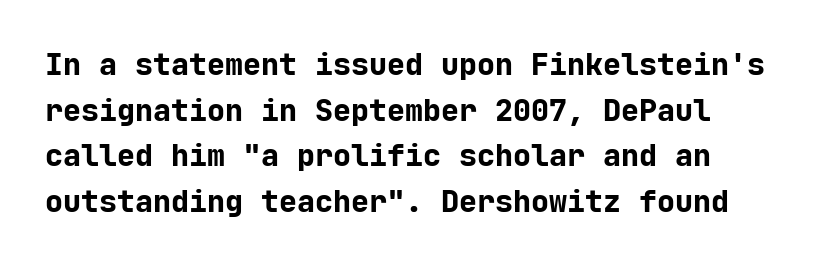
{"serif": "no", "italic": "no", "bold": "yes", "weight": "bold", "width": "normal", "stroke_contrast": "low", "x_height": "medium", "monospaced": "yes", "underline": "no", "line_spacing": "normal", "line_spacing_ratio": 1.52, "letter_spacing": "normal", "letter_spacing_em": 0.0, "glyph_px": 30}
